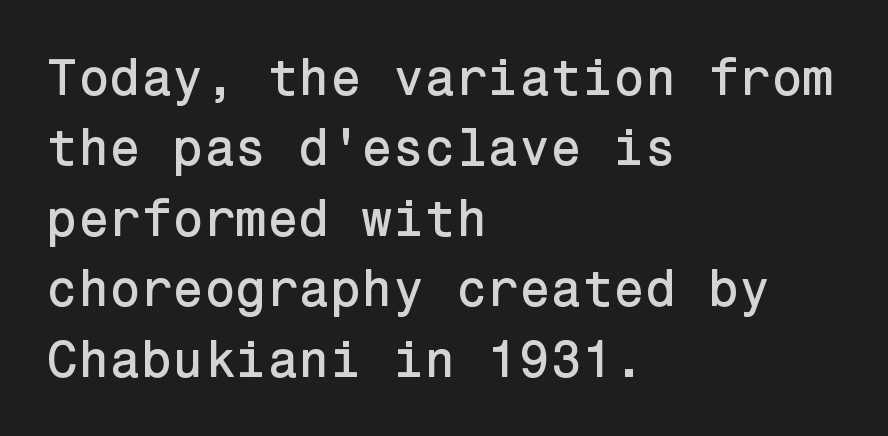
{"serif": "no", "italic": "no", "width": "normal", "stroke_contrast": "low", "x_height": "medium", "underline": "no", "align": "left", "line_spacing": "normal", "line_spacing_ratio": 1.38, "letter_spacing": "normal", "letter_spacing_em": 0.0, "glyph_px": 51}
